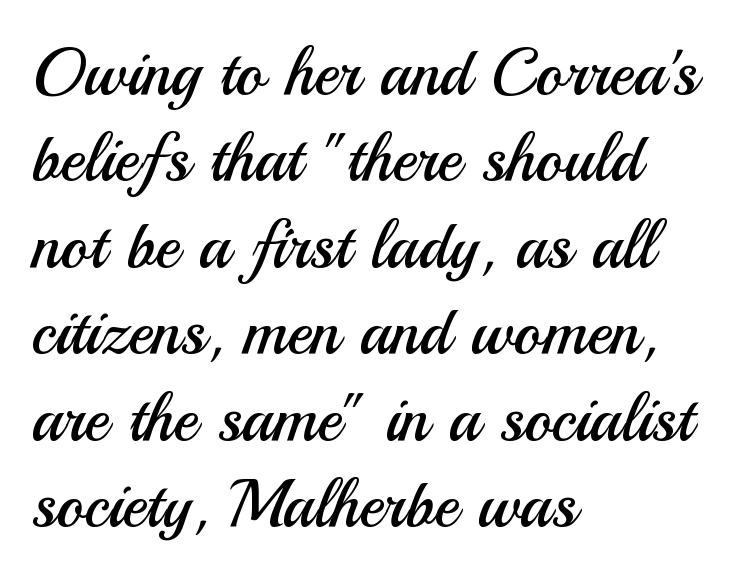
Q: Is the text bold? A: No.
Q: Is the text italic (slanted)? A: Yes.
Q: Is the typeface a serif or a sans-serif typeface? A: Sans-serif.
Q: Is the text underlined? A: No.
Q: How is the paragraph aligned? A: Left-aligned.
Q: Is the spacing between letters normal or unusually wide? A: Normal.
Q: Is the spacing between lines tight, normal or loose? A: Normal.
Q: Width (condensed, normal, or wide)? A: Normal.
Q: Stroke contrast? A: Medium.
Q: x-height? A: Small.
Q: Monospaced? A: No.
